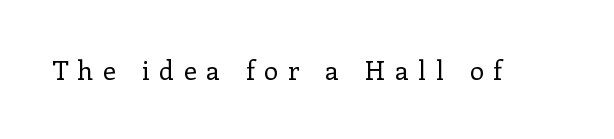
{"italic": "no", "bold": "no", "underline": "no", "letter_spacing": "wide", "letter_spacing_em": 0.37, "glyph_px": 26}
